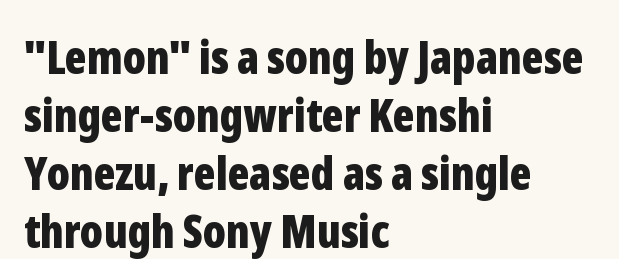
The image shows 46 px bold, condensed sans-serif type, upright; set left-aligned, normal line spacing (1.26x), normal letter spacing, not underlined; low stroke contrast and a medium x-height.
